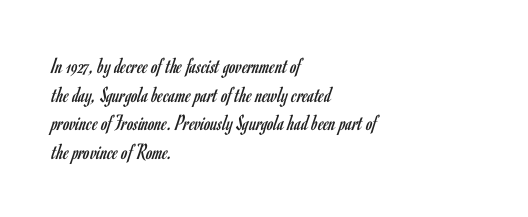
Q: Is the text bold? A: No.
Q: Is the text italic (slanted)? A: Yes.
Q: Is the text underlined? A: No.
Q: How is the paragraph aligned? A: Left-aligned.
Q: Is the spacing between letters normal or unusually wide? A: Normal.
